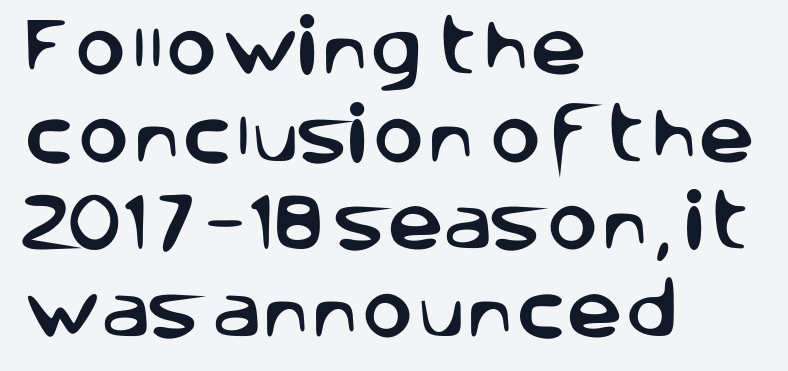
{"serif": "no", "italic": "no", "width": "normal", "stroke_contrast": "low", "x_height": "large", "monospaced": "no", "underline": "no", "align": "left", "line_spacing": "normal", "line_spacing_ratio": 1.39, "letter_spacing": "normal", "letter_spacing_em": 0.0, "glyph_px": 63}
